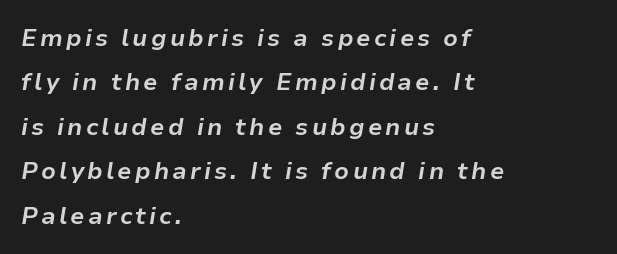
{"italic": "yes", "lean": "right", "slant_degrees": 9, "bold": "yes", "underline": "no", "align": "left", "line_spacing_ratio": 1.85, "glyph_px": 24}
